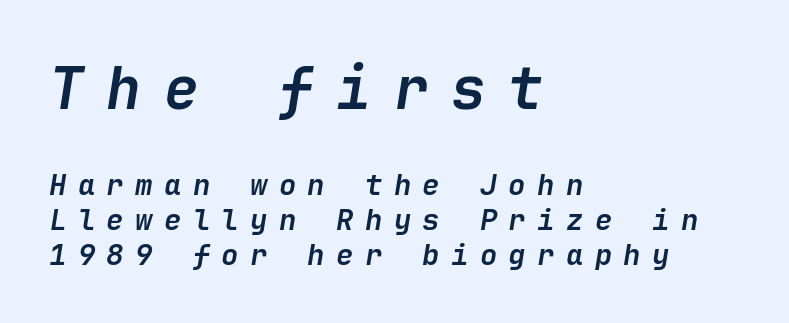
{"italic": "yes", "lean": "right", "slant_degrees": 9, "bold": "yes", "weight": "semibold", "width": "normal", "stroke_contrast": "low", "x_height": "medium", "underline": "no", "align": "left", "line_spacing_ratio": 1.2, "letter_spacing": "wide", "letter_spacing_em": 0.39, "larger_block": "first", "size_ratio": 2.0, "glyph_px": 58}
